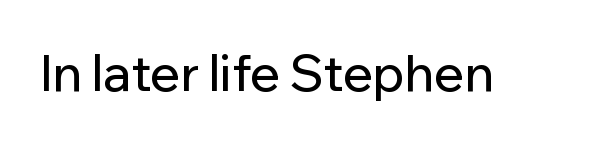
Q: Is the text italic (slanted)? A: No, it is upright.
Q: Is the typeface a serif or a sans-serif typeface? A: Sans-serif.
Q: Is the text underlined? A: No.
Q: Is the spacing between letters normal or unusually wide? A: Normal.
Q: Width (condensed, normal, or wide)? A: Normal.
Q: Stroke contrast? A: Low.
Q: x-height? A: Medium.
Q: Monospaced? A: No.
